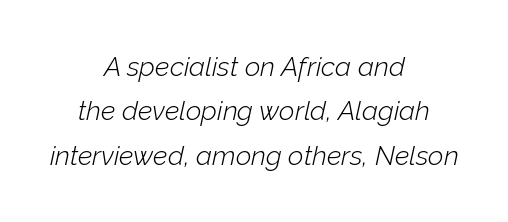
{"italic": "yes", "lean": "right", "slant_degrees": 12, "bold": "no", "underline": "no", "align": "center", "line_spacing": "normal", "line_spacing_ratio": 1.64, "letter_spacing": "normal", "letter_spacing_em": 0.0, "glyph_px": 27}
